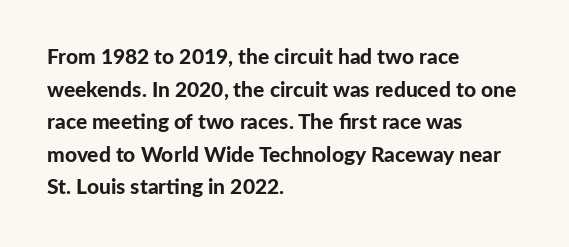
The rendering anchors every line to the left-hand side. In terms of posture, this sample is upright. This sample uses plain, unmodified letter spacing. The gap between lines stays unmarked.
